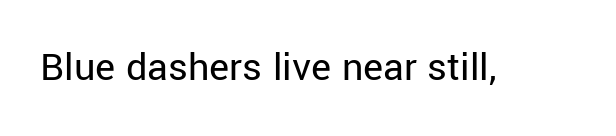
Q: Is the text bold? A: No.
Q: Is the text italic (slanted)? A: No, it is upright.
Q: Is the typeface a serif or a sans-serif typeface? A: Sans-serif.
Q: Is the text underlined? A: No.
Q: Is the spacing between letters normal or unusually wide? A: Normal.
Q: Width (condensed, normal, or wide)? A: Normal.
Q: Stroke contrast? A: Low.
Q: x-height? A: Medium.
Q: Monospaced? A: No.
